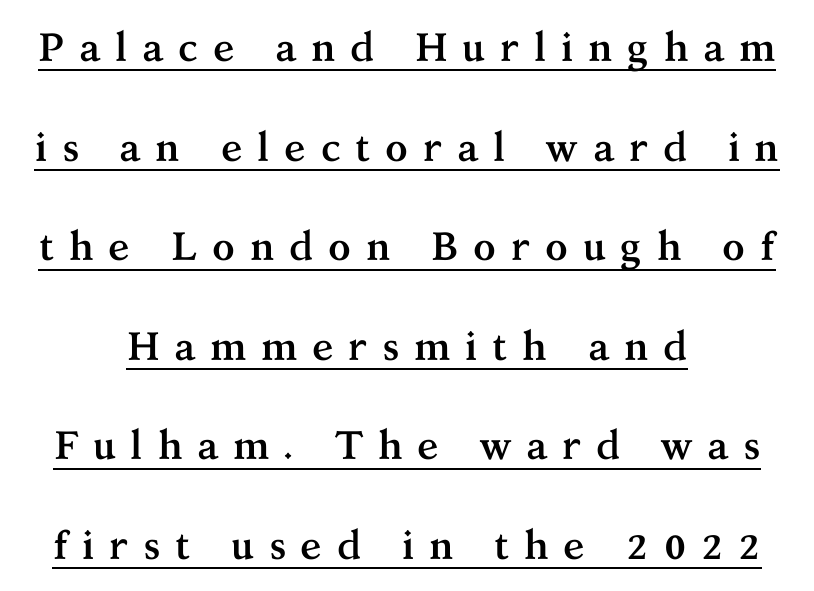
Q: Is the text bold? A: Yes.
Q: Is the text italic (slanted)? A: No, it is upright.
Q: Is the typeface a serif or a sans-serif typeface? A: Serif.
Q: Is the text underlined? A: Yes.
Q: How is the paragraph aligned? A: Centered.
Q: Is the spacing between letters normal or unusually wide? A: Unusually wide.
Q: Is the spacing between lines tight, normal or loose? A: Loose.
Q: Width (condensed, normal, or wide)? A: Normal.
Q: Stroke contrast? A: Medium.
Q: x-height? A: Medium.
Q: Monospaced? A: No.
